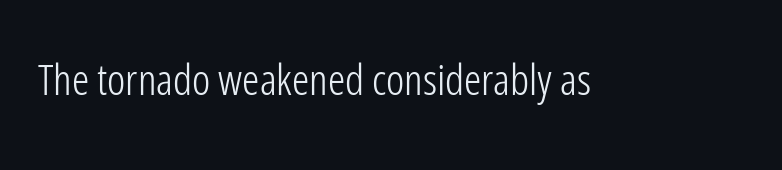
The image shows 43 px light, condensed sans-serif type, upright; set normal letter spacing, not underlined; low stroke contrast and a medium x-height.
